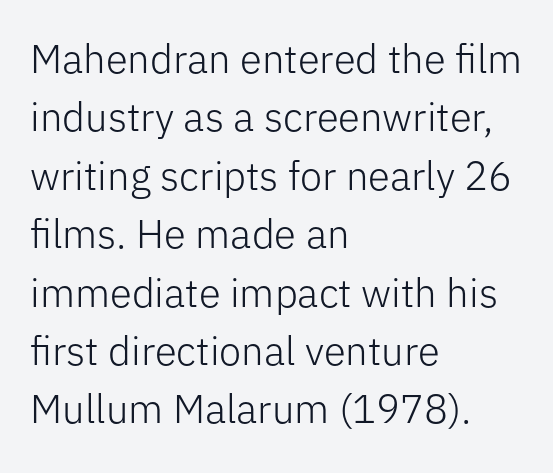
Every character sits straight up, as roman type does. The face used here is proportionally spaced, like ordinary book or web type. Weight class: somewhere from thin through regular. Does the leading feel generous? No, just average.
